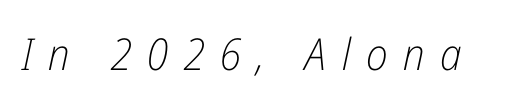
{"italic": "yes", "lean": "right", "slant_degrees": 12, "bold": "no", "weight": "light", "width": "condensed", "stroke_contrast": "low", "x_height": "medium", "monospaced": "no", "underline": "no", "letter_spacing": "wide", "letter_spacing_em": 0.35, "glyph_px": 44}
